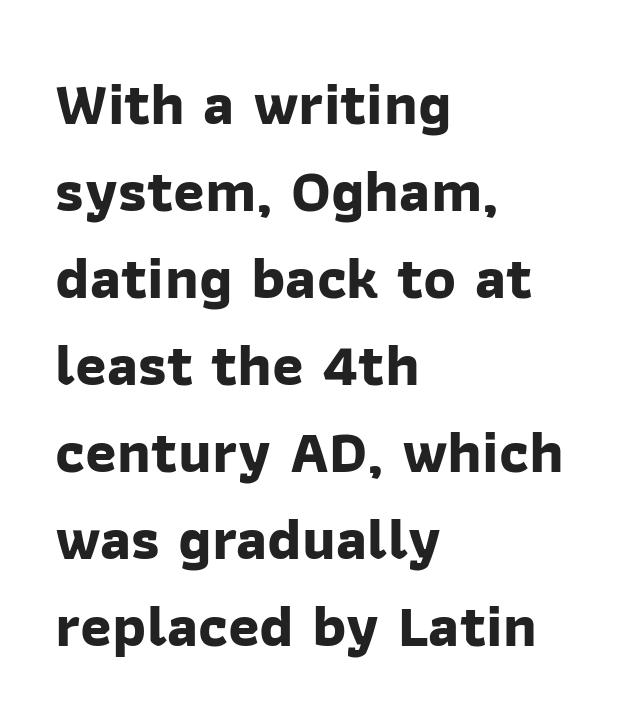
{"serif": "no", "bold": "yes", "weight": "bold", "width": "normal", "stroke_contrast": "low", "x_height": "medium", "monospaced": "no", "underline": "no", "align": "left", "line_spacing": "normal", "line_spacing_ratio": 1.45, "letter_spacing": "normal", "letter_spacing_em": 0.0, "glyph_px": 60}
